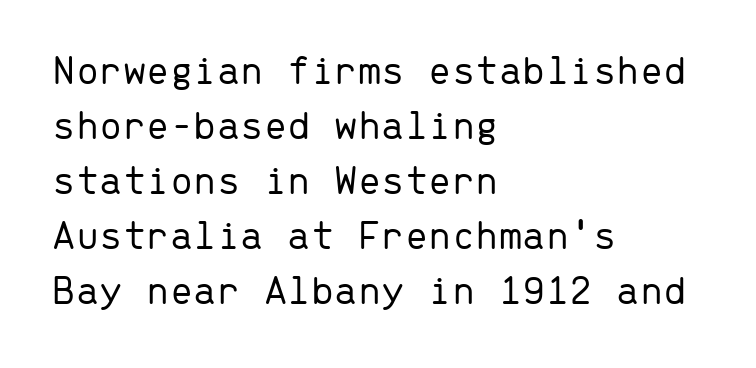
{"serif": "no", "italic": "no", "bold": "no", "weight": "light", "width": "normal", "stroke_contrast": "low", "x_height": "medium", "monospaced": "yes", "underline": "no", "align": "left", "line_spacing": "normal", "line_spacing_ratio": 1.31, "letter_spacing": "normal", "letter_spacing_em": 0.0, "glyph_px": 42}
